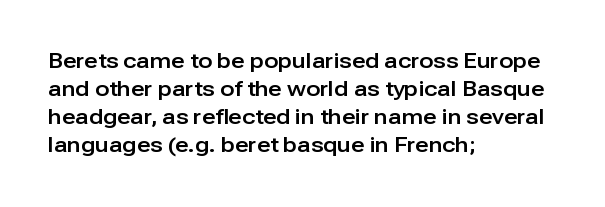
Teacher's note: observe the even left margin — that is flush-left alignment. No italicization has been applied; the sample stays upright. Clear beneath every line of the passage. Honestly, the letter spacing is just normal — you wouldn't notice it. A typesetter would call this leading conventional body-copy spacing.
